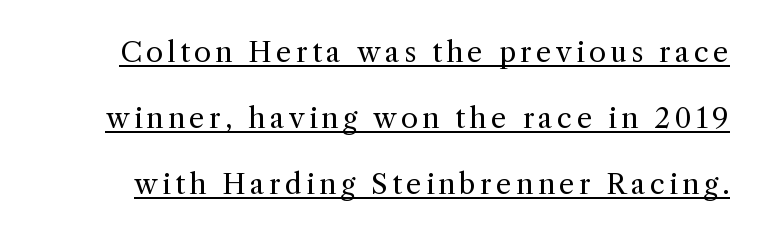
The image shows 28 px regular-weight serif type, upright; set loose line spacing (2.35x), underlined; a medium x-height.
